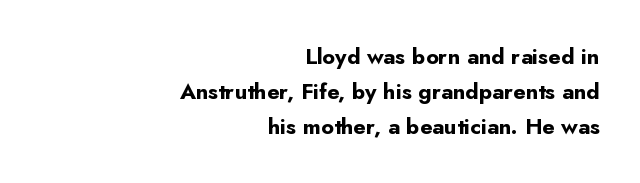
Compared with a flush-left layout, this one pins lines to the opposite, right side. The specimen reads as upright at a glance. Nobody touched the tracking dial on this one. The passage shown is not underscored anywhere. Compared with an ordinary text face, these strokes are far heavier — a full bold. The lines sit at an ordinary, default distance from one another.
